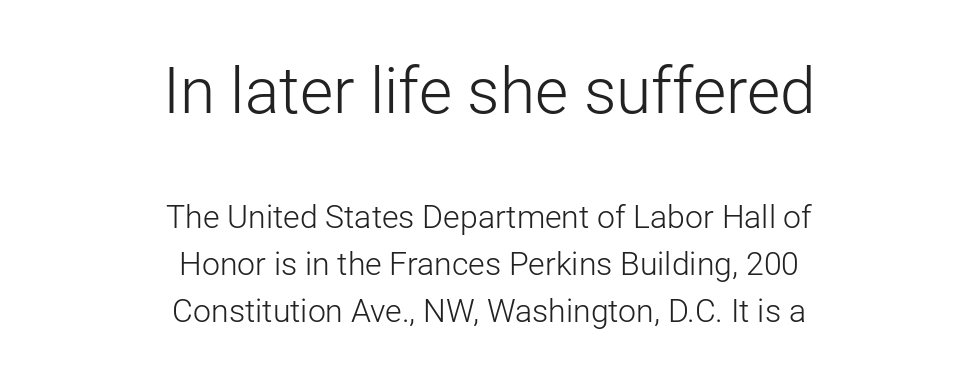
Characters remain perfectly vertical along every line. No chunkiness to these letters — they're not bold. The text was rendered using a sans face with plain stroke endings. Spacing verdict: proportional, widths tailored to each character. These lines keep a tight, regular rhythm from letter to letter.
